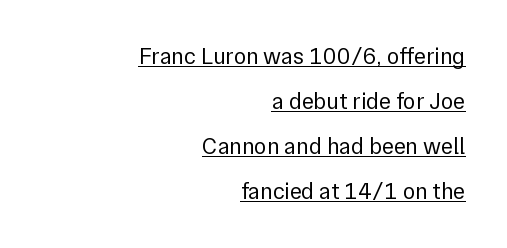
The image shows 23 px text type, upright; set right-aligned, loose line spacing (1.96x), normal letter spacing, underlined.
